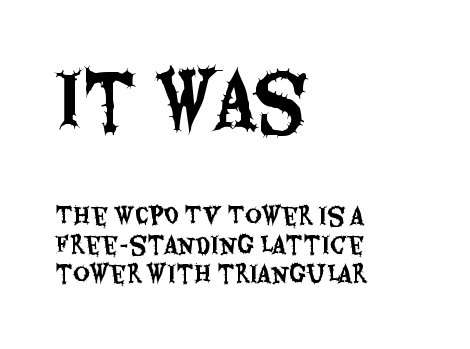
Look at the glyph heights: the upper group is clearly the bigger setting. The letters advance in unequal steps, a hallmark of proportional type. The foot of each line stays bare and open. A typesetter would call this zero additional tracking.
